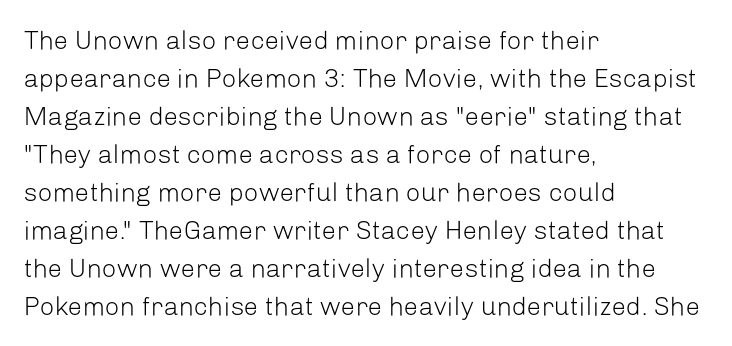
Visually the block forms a straight wall on the left and a jagged coastline on the right. Caption: standard tracking, unaltered. The type sits square on the baseline with zero lean. Weight: not bold — regular or lighter.
